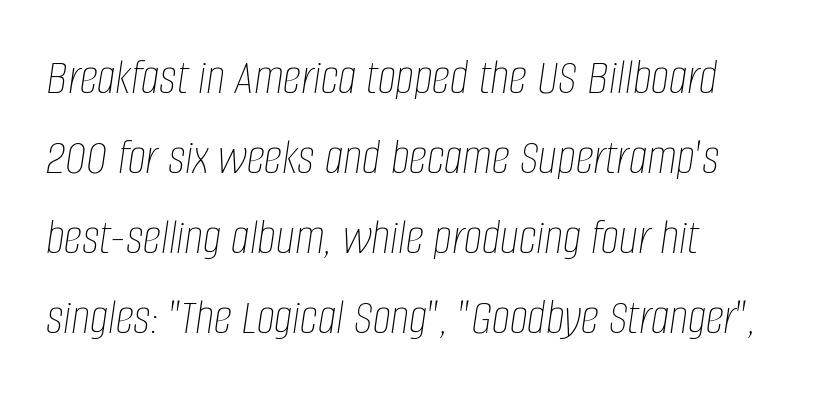
Letter spacing: default. Regarding leading, the lines here are spaced in the standard way. The words here are not underlined. The strokes are not fattened; the text isn't bold. The whole block is typeset with a tilt.
